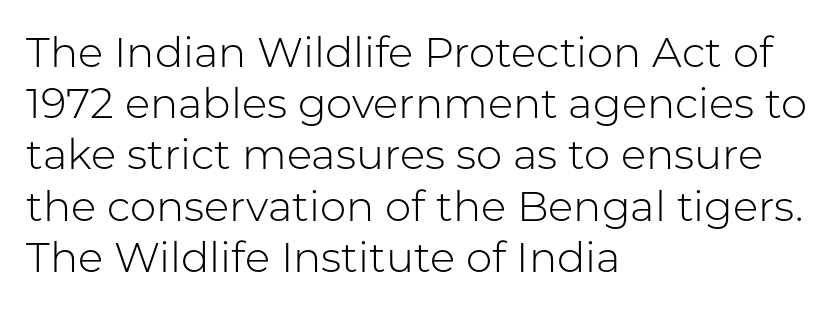
{"serif": "no", "italic": "no", "bold": "no", "weight": "light", "width": "normal", "stroke_contrast": "low", "x_height": "medium", "monospaced": "no", "underline": "no", "align": "left", "line_spacing_ratio": 1.22, "letter_spacing": "normal", "letter_spacing_em": 0.0, "glyph_px": 42}
